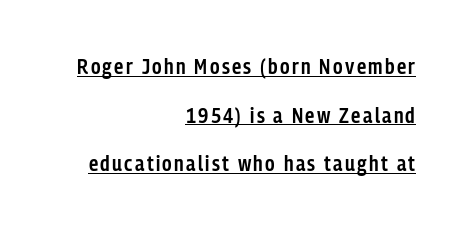
Q: Is the text bold? A: Semi-bold.
Q: Is the text italic (slanted)? A: No, it is upright.
Q: Is the text underlined? A: Yes.
Q: How is the paragraph aligned? A: Right-aligned.
Q: Is the spacing between lines tight, normal or loose? A: Loose.
